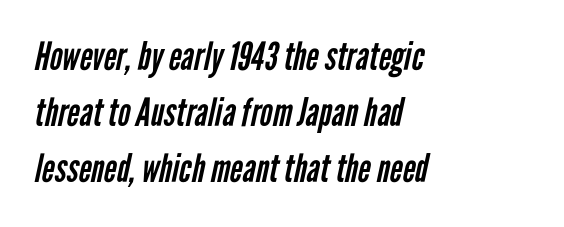
{"serif": "no", "bold": "no", "weight": "regular", "width": "condensed", "stroke_contrast": "low", "x_height": "medium", "monospaced": "no", "underline": "no", "align": "left", "line_spacing": "normal", "line_spacing_ratio": 1.44, "letter_spacing": "normal", "letter_spacing_em": 0.0, "glyph_px": 39}
